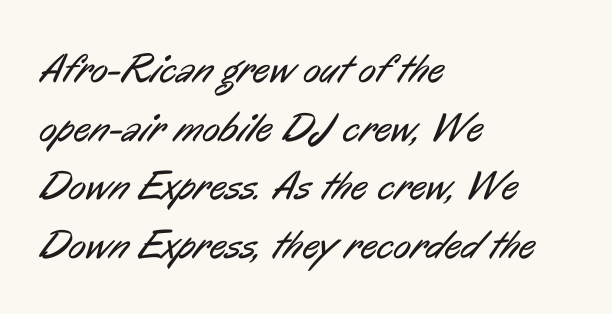
Q: Is the text bold? A: No.
Q: Is the typeface a serif or a sans-serif typeface? A: Sans-serif.
Q: Is the text underlined? A: No.
Q: How is the paragraph aligned? A: Left-aligned.
Q: Is the spacing between letters normal or unusually wide? A: Normal.
Q: Is the spacing between lines tight, normal or loose? A: Normal.
Q: Width (condensed, normal, or wide)? A: Condensed.
Q: Stroke contrast? A: Low.
Q: x-height? A: Medium.
Q: Monospaced? A: No.
